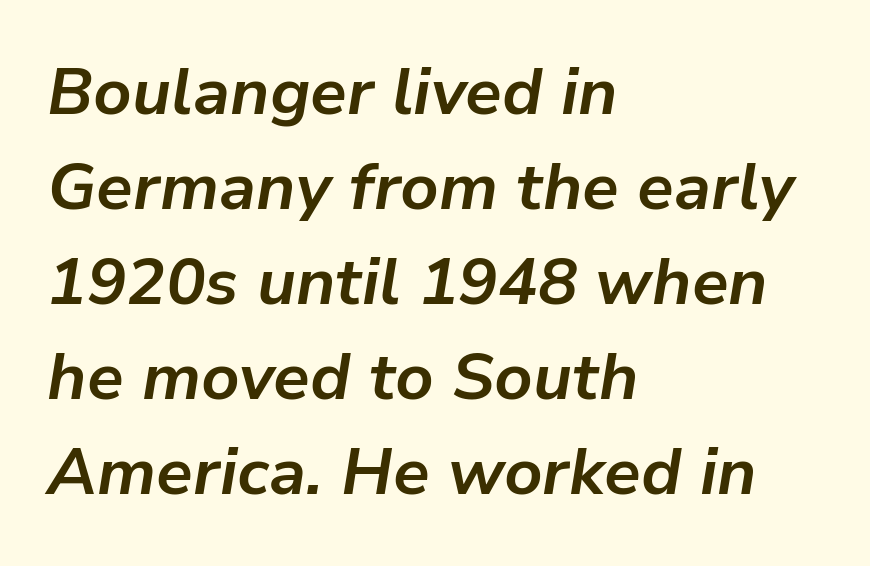
{"italic": "yes", "lean": "right", "slant_degrees": 9, "bold": "yes", "weight": "bold", "width": "normal", "stroke_contrast": "low", "x_height": "medium", "monospaced": "no", "underline": "no", "align": "left", "line_spacing": "normal", "line_spacing_ratio": 1.44, "letter_spacing": "normal", "letter_spacing_em": 0.0, "glyph_px": 66}
